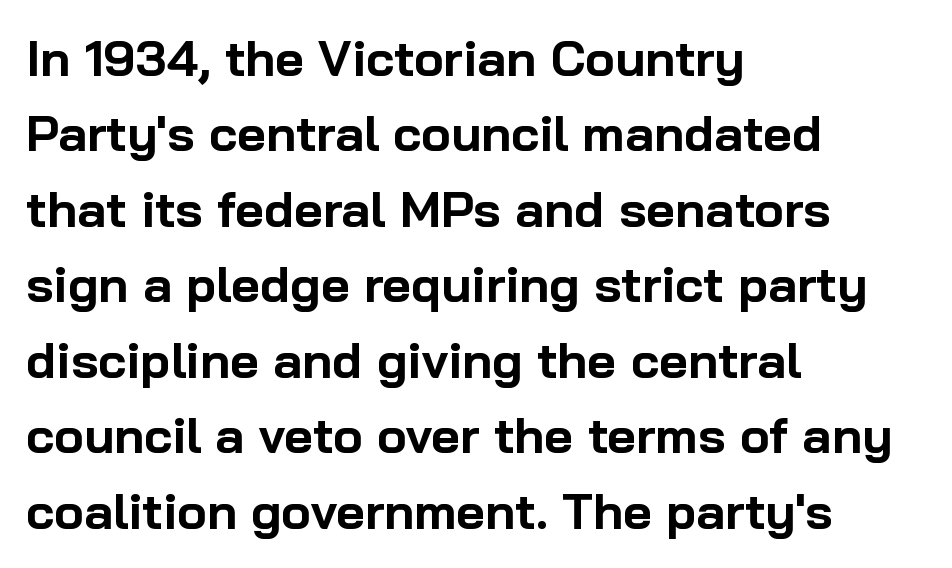
You could not count columns in this text — the font is proportionally spaced. Check where the strokes stop: nothing finishes them off — pure sans. Left-aligned paragraph, ragged on the right. Descenders are the only things crossing below the line. Caption: standard tracking, unaltered.
